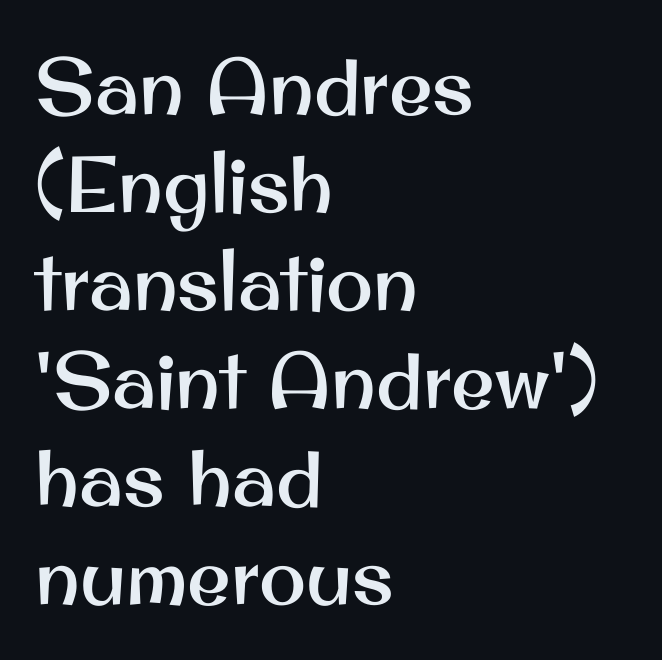
The image shows 79 px sans-serif type, upright; set left-aligned, line spacing 1.24x, normal letter spacing, not underlined; medium stroke contrast and a small x-height.
